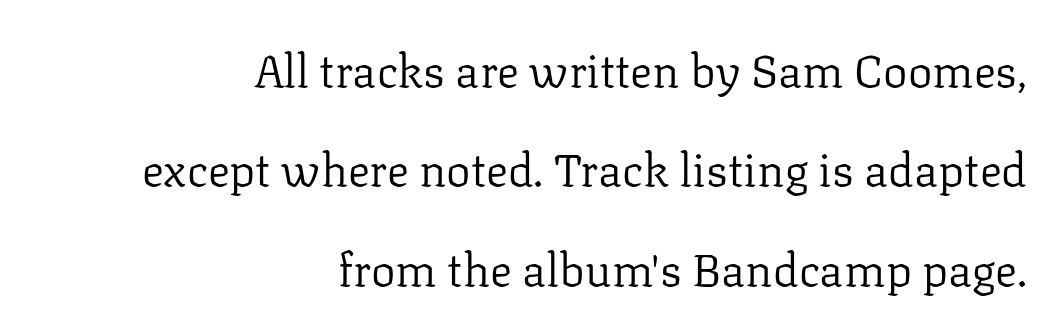
{"serif": "yes", "italic": "no", "bold": "no", "weight": "regular", "width": "normal", "stroke_contrast": "low", "x_height": "medium", "monospaced": "no", "underline": "no", "align": "right", "line_spacing": "loose", "line_spacing_ratio": 2.16, "letter_spacing": "normal", "letter_spacing_em": 0.0, "glyph_px": 46}
